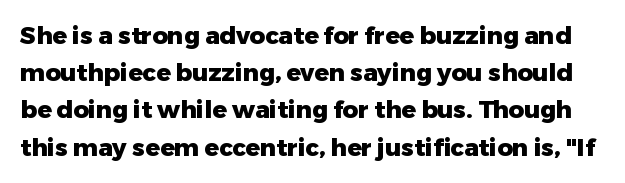
The image shows 24 px bold type, upright; set normal line spacing (1.55x), normal letter spacing, not underlined.
